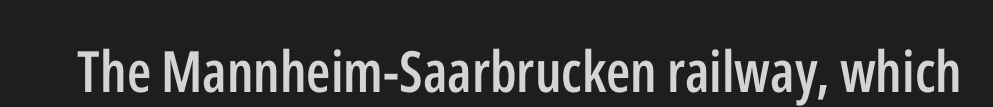
The image shows 57 px semibold, condensed sans-serif type, upright; set normal letter spacing, not underlined; low stroke contrast and a medium x-height.
